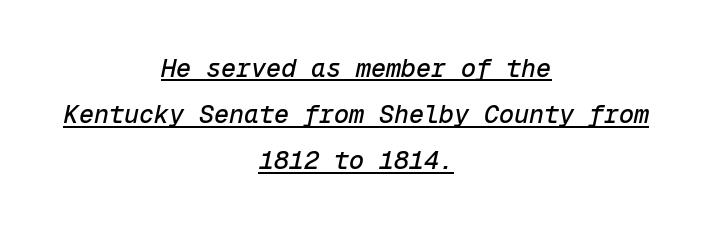
Q: Is the text italic (slanted)? A: Yes, it leans right by about 12 degrees.
Q: Is the text underlined? A: Yes.
Q: How is the paragraph aligned? A: Centered.
Q: Is the spacing between letters normal or unusually wide? A: Normal.
